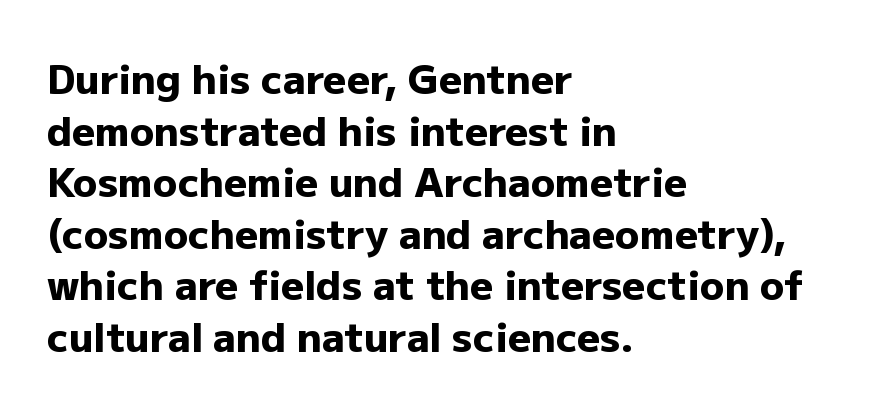
Rows of type keep a routine distance in the vertical direction. To sum up the face: it is a sans, with no serifs. The passage shown is not underscored anywhere. The rendering anchors every line to the left-hand side.
